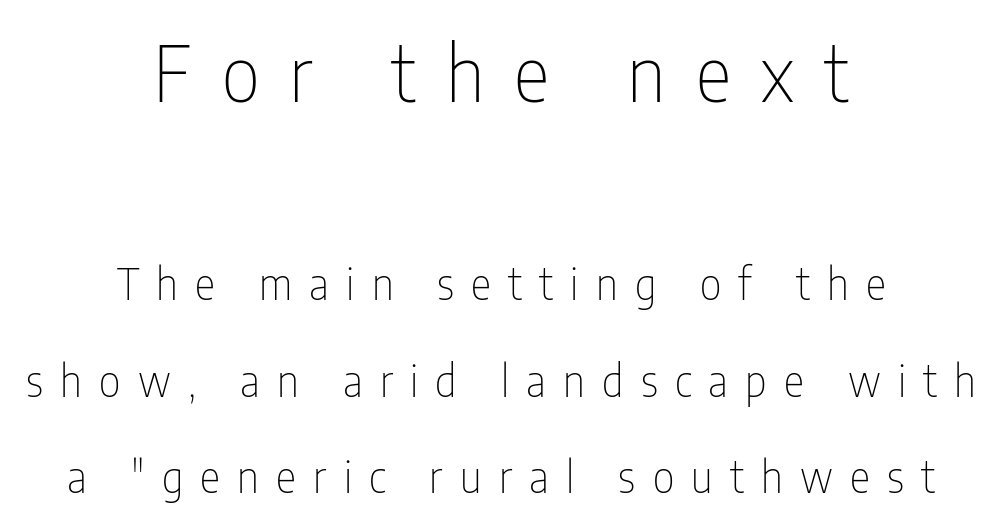
Compared with typical paragraphs, the rows here are farther apart. Bigger letters appear in the top chunk; the bottom chunk is reduced. A typesetter would mark this as roman, not italic. The passage shown is typeset with a sans-serif family. Rule under the text: the space is simply empty.
